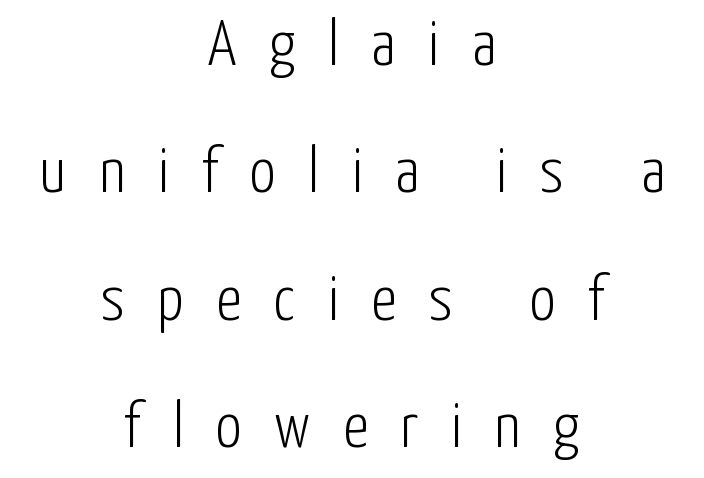
{"serif": "no", "italic": "no", "bold": "no", "weight": "light", "width": "condensed", "stroke_contrast": "low", "x_height": "medium", "monospaced": "no", "underline": "no", "align": "center", "line_spacing": "loose", "line_spacing_ratio": 1.96, "letter_spacing": "wide", "letter_spacing_em": 0.5, "glyph_px": 65}
